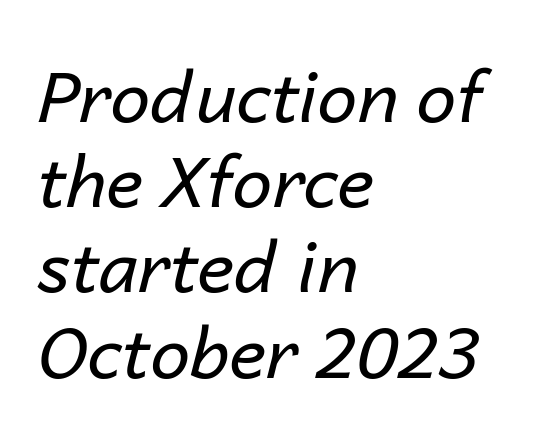
The image shows 71 px regular-weight type, italic (leaning right); set left-aligned, line spacing 1.2x, normal letter spacing, not underlined; low stroke contrast and a medium x-height.
